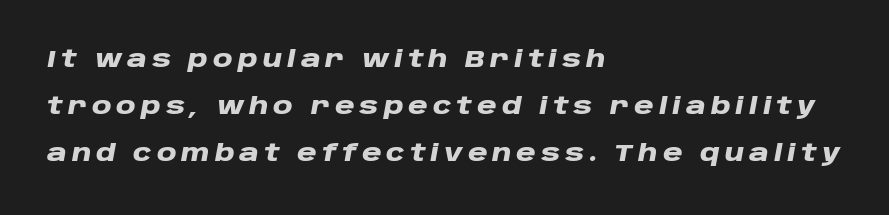
Q: Is the text bold? A: Yes.
Q: Is the text italic (slanted)? A: Yes, it leans right by about 10 degrees.
Q: Is the text underlined? A: No.
Q: How is the paragraph aligned? A: Left-aligned.
Q: Is the spacing between letters normal or unusually wide? A: Unusually wide.
Q: Is the spacing between lines tight, normal or loose? A: Loose.
